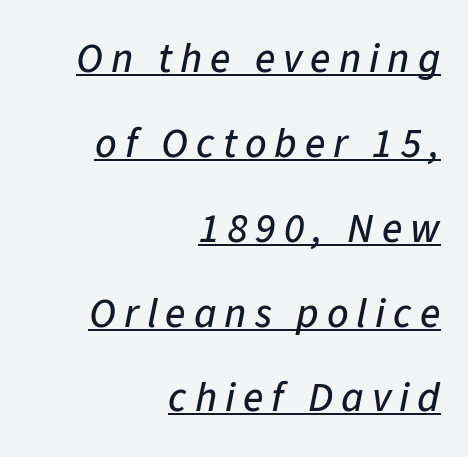
Looking at the ascenders, they clearly lean. Is the block centered? No — it sits flush against the right margin. A continuous stroke trails under the words, as in a hyperlink. Line spacing here is loose. Is this a fixed-width face? No — the glyphs have proportional, varying widths.
